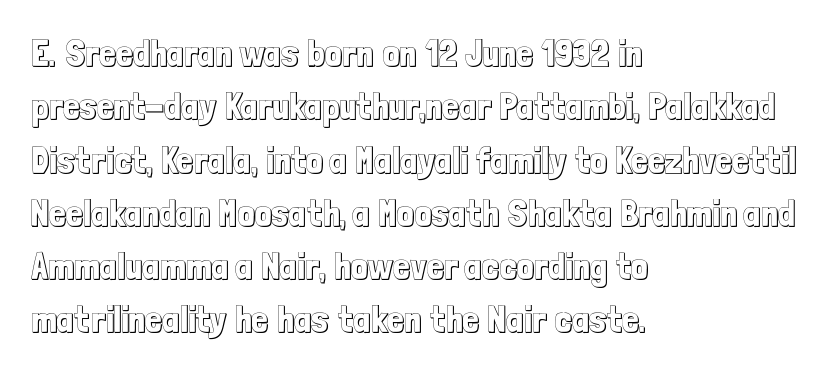
{"italic": "no", "width": "condensed", "x_height": "medium", "monospaced": "no", "underline": "no", "align": "left", "line_spacing": "normal", "line_spacing_ratio": 1.44, "letter_spacing": "normal", "letter_spacing_em": 0.0, "glyph_px": 37}
